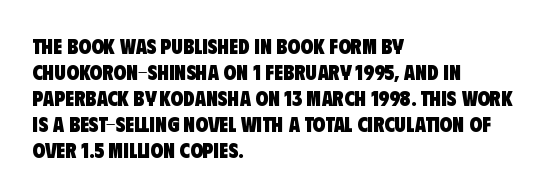
Standard letterfit; no display-style spreading of the glyphs. Look at the stroke-to-counter ratio: heavy, a bold. This rendering uses left alignment, leaving the right contour irregular. The gap between lines stays unmarked.
